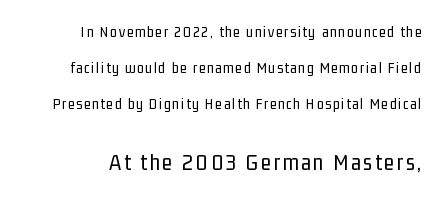
The image shows 23 px text type, upright; set loose line spacing (2.39x), not underlined; the second (bottom) block is 1.53x larger.
